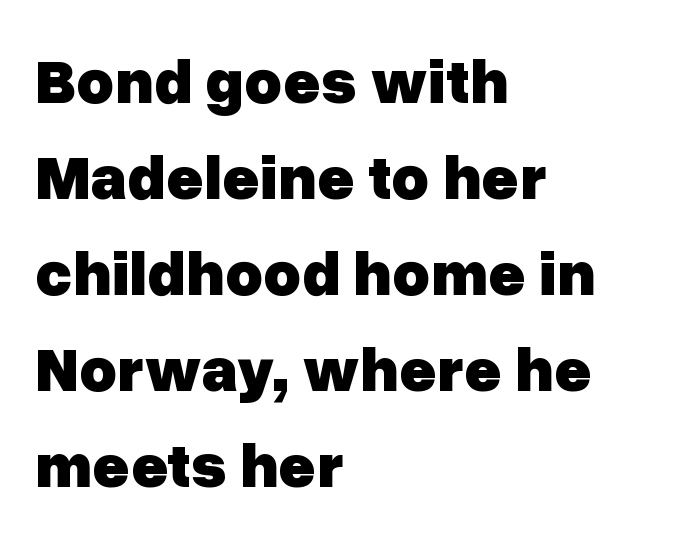
The image shows 64 px heavy sans-serif type, upright; set left-aligned, normal line spacing (1.5x), normal letter spacing, not underlined; low stroke contrast and a medium x-height.
